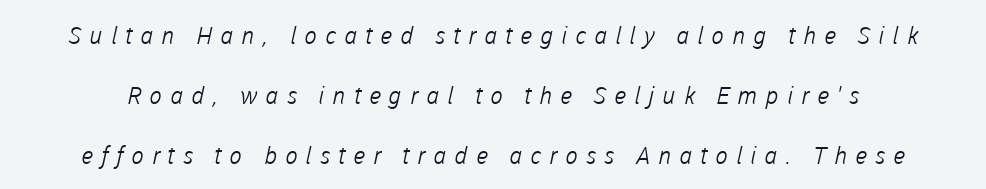
{"bold": "no", "underline": "no", "line_spacing": "loose", "line_spacing_ratio": 2.49, "letter_spacing": "wide", "letter_spacing_em": 0.33, "glyph_px": 24}
